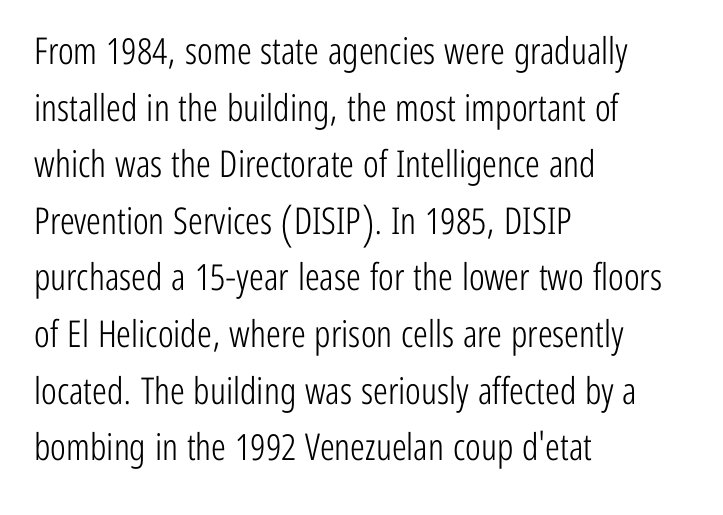
The image shows 37 px light, condensed sans-serif type, upright; set left-aligned, normal line spacing (1.53x), normal letter spacing, not underlined; low stroke contrast and a medium x-height.
